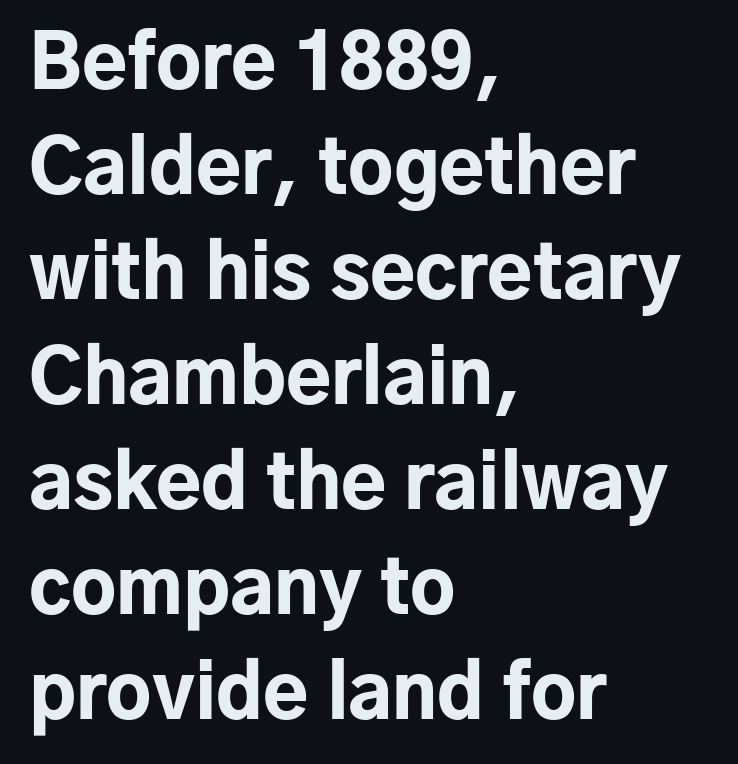
Q: Is the text bold? A: Yes.
Q: Is the text italic (slanted)? A: No, it is upright.
Q: Is the typeface a serif or a sans-serif typeface? A: Sans-serif.
Q: Is the text underlined? A: No.
Q: How is the paragraph aligned? A: Left-aligned.
Q: Is the spacing between letters normal or unusually wide? A: Normal.
Q: Is the spacing between lines tight, normal or loose? A: Normal.
Q: Width (condensed, normal, or wide)? A: Normal.
Q: Stroke contrast? A: Low.
Q: x-height? A: Medium.
Q: Monospaced? A: No.
